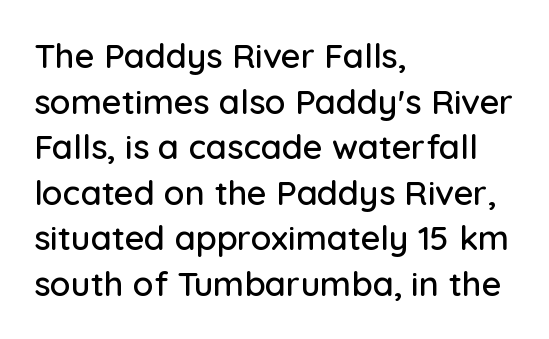
{"serif": "no", "italic": "no", "width": "normal", "stroke_contrast": "low", "x_height": "medium", "monospaced": "no", "underline": "no", "align": "left", "line_spacing": "normal", "line_spacing_ratio": 1.34, "letter_spacing": "normal", "letter_spacing_em": 0.0, "glyph_px": 34}
